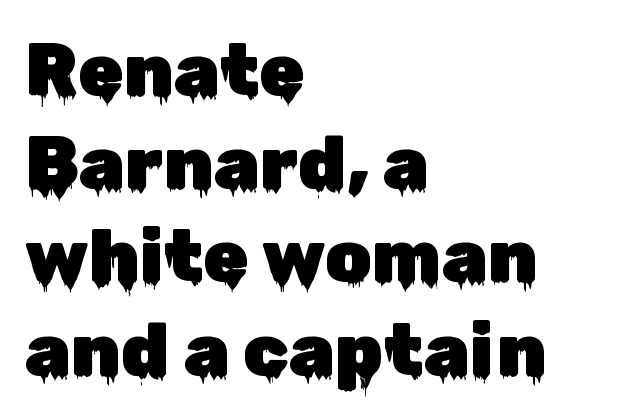
Only glyphs here, with clear space below each row. Reading down the block, your eye returns to a fixed left position each line. This sample uses an upright cut, with every glyph sitting square on the baseline. Regular leading. Note the varied advance widths — an 'i' is clearly narrower than an 'm'. In terms of letterspacing, this is plain default setting.
